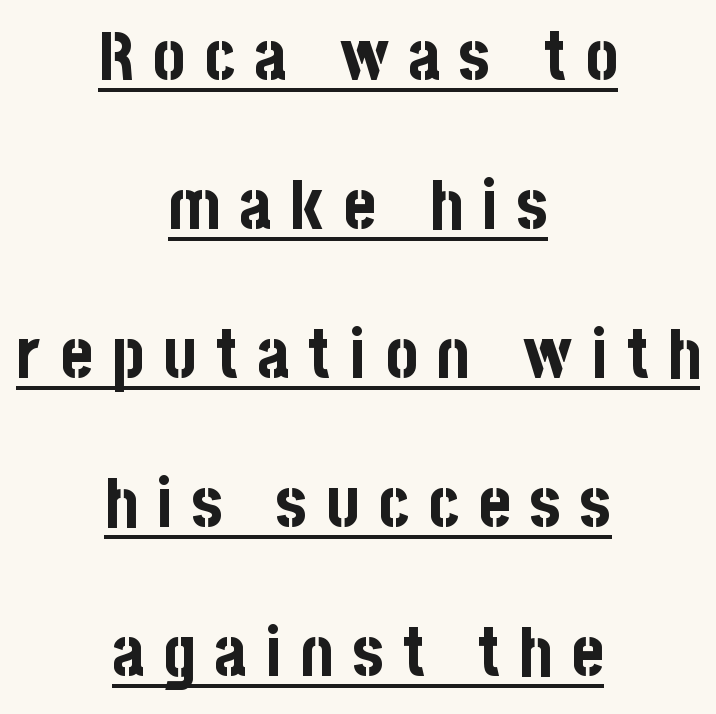
The rendering uses the underline text-decoration. The typesetter chose a symmetrical, centered arrangement here. Nothing sits at the stroke ends, so this counts as sans-serif. The gaps between neighbouring characters are conspicuously large. Each new line begins a long way beneath the previous one. Think of a printed novel: that variable character pitch is what you see here.
